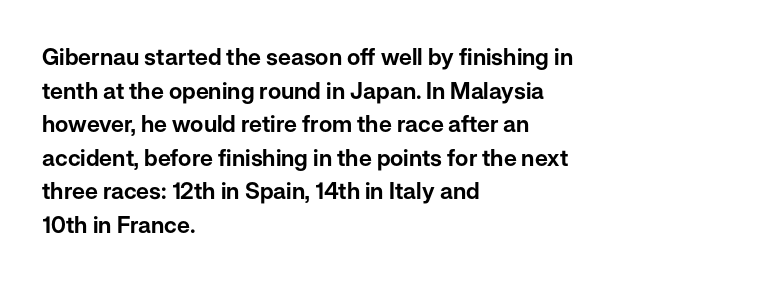
The image shows 23 px text type, upright; set left-aligned, normal line spacing (1.46x), normal letter spacing, not underlined.
